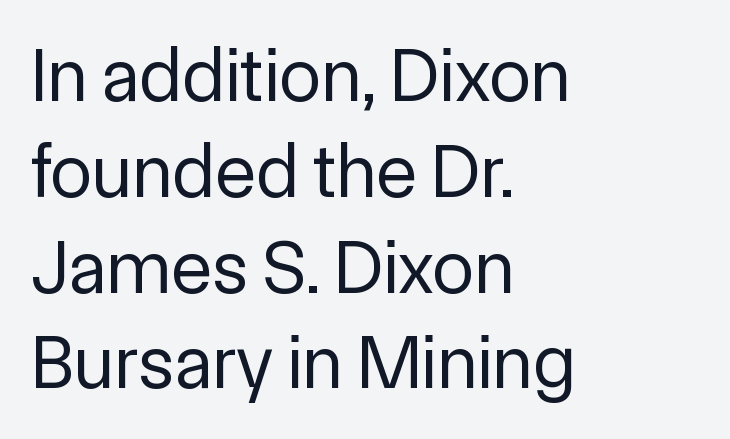
Q: Is the text bold? A: No.
Q: Is the text italic (slanted)? A: No, it is upright.
Q: Is the typeface a serif or a sans-serif typeface? A: Sans-serif.
Q: Is the text underlined? A: No.
Q: How is the paragraph aligned? A: Left-aligned.
Q: Is the spacing between letters normal or unusually wide? A: Normal.
Q: Is the spacing between lines tight, normal or loose? A: Normal.
Q: Width (condensed, normal, or wide)? A: Normal.
Q: x-height? A: Medium.
Q: Monospaced? A: No.
